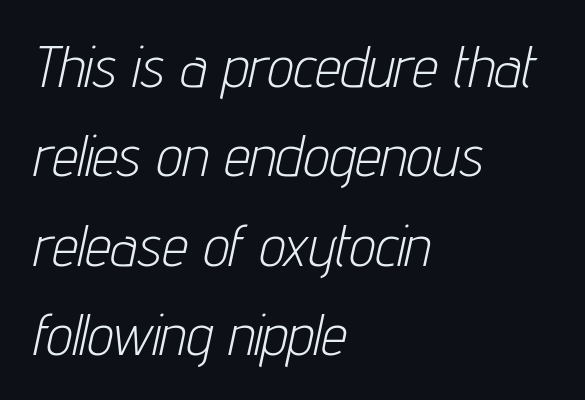
Words float on clear page, feet unadorned. The lettering tilts uniformly, giving the passage an italic look. Weight: regular or lighter. If you drew a ruler down the left edge, every line would touch it.
